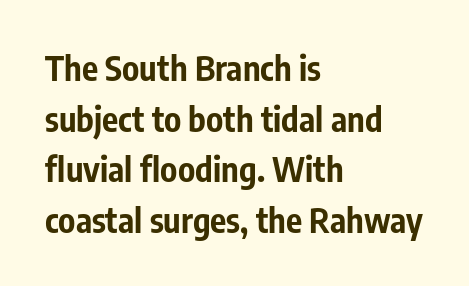
{"serif": "no", "italic": "no", "bold": "yes", "weight": "bold", "width": "condensed", "stroke_contrast": "low", "x_height": "medium", "monospaced": "no", "underline": "no", "align": "left", "line_spacing": "normal", "line_spacing_ratio": 1.49, "letter_spacing": "normal", "letter_spacing_em": 0.0, "glyph_px": 34}
